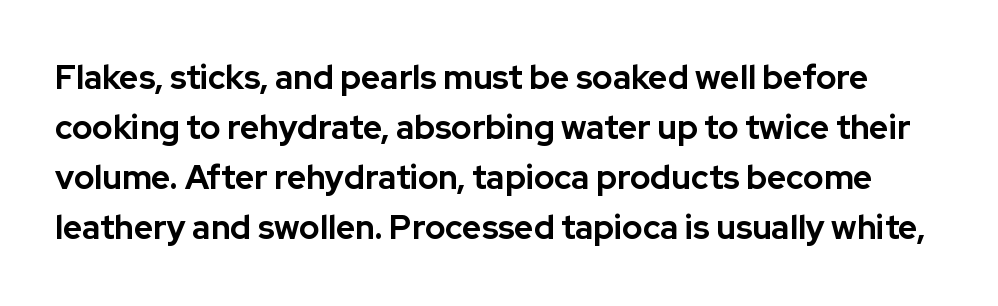
The image shows 33 px bold sans-serif type, upright; set normal line spacing (1.52x), normal letter spacing, not underlined; low stroke contrast and a medium x-height.
